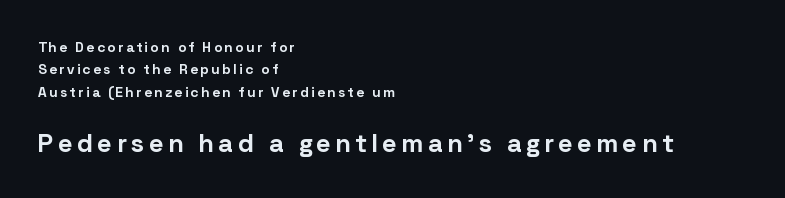
Q: Is the text bold? A: Yes.
Q: Is the text italic (slanted)? A: No, it is upright.
Q: Is the text underlined? A: No.
Q: How is the paragraph aligned? A: Left-aligned.
Q: Is the spacing between lines tight, normal or loose? A: Normal.
Q: Which block of text is set in a larger size, the first (top) or the second (bottom)? A: The second (bottom) one.
